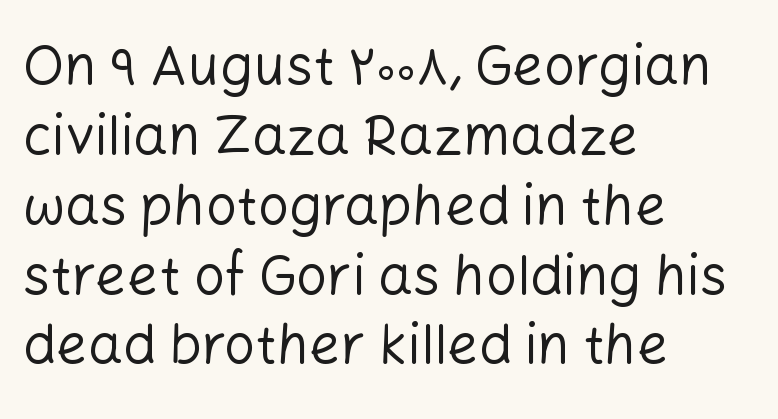
{"serif": "no", "italic": "no", "bold": "no", "weight": "regular", "width": "normal", "stroke_contrast": "low", "x_height": "medium", "monospaced": "no", "underline": "no", "align": "left", "line_spacing": "normal", "line_spacing_ratio": 1.27, "letter_spacing": "normal", "letter_spacing_em": 0.0, "glyph_px": 55}
